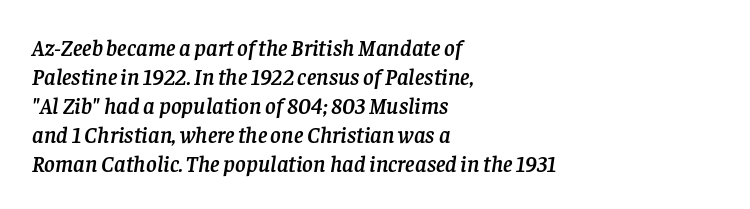
The image shows 23 px text type, italic (leaning right); set left-aligned, normal line spacing (1.26x), normal letter spacing, not underlined.
